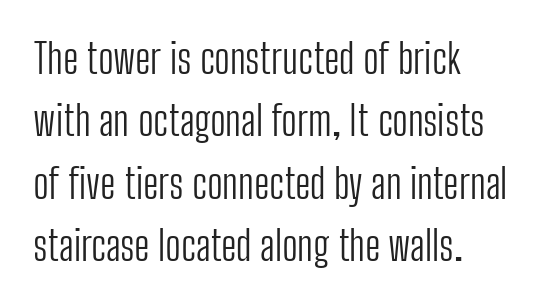
Typeset ragged right — the left edge is the straight one. Counters stay open thanks to moderate or lighter strokes. Observe the ordinary spacing: letters are neighbours, not strangers. The axis of the letterforms is exactly vertical.
